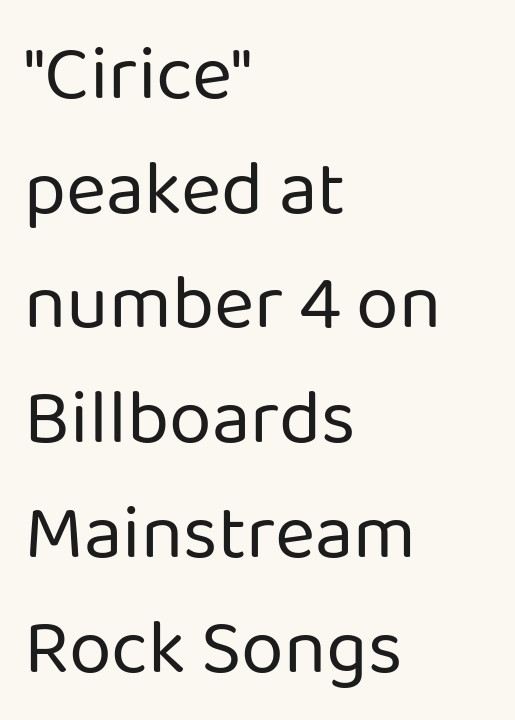
{"serif": "no", "italic": "no", "bold": "no", "weight": "regular", "width": "normal", "stroke_contrast": "low", "x_height": "medium", "monospaced": "no", "underline": "no", "align": "left", "line_spacing": "normal", "line_spacing_ratio": 1.49, "letter_spacing": "normal", "letter_spacing_em": 0.0, "glyph_px": 77}
